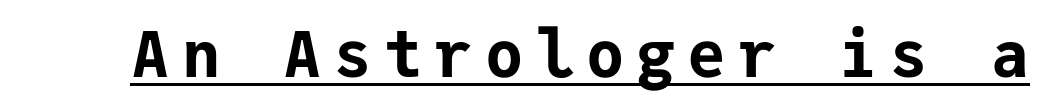
A typesetter would call this monospace, since all characters share one set width. Heavy-handed strokes throughout: this text is bold. Underline: present. Ascenders rise straight up at ninety degrees.
